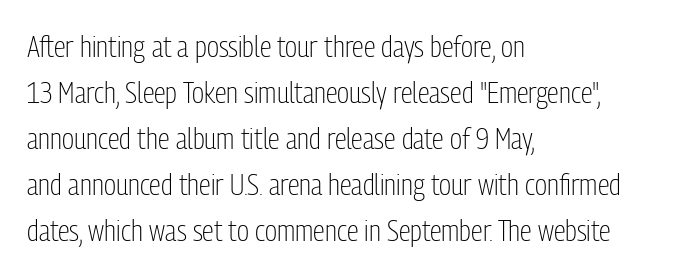
{"serif": "no", "italic": "no", "bold": "no", "weight": "light", "width": "condensed", "stroke_contrast": "low", "x_height": "medium", "monospaced": "no", "underline": "no", "align": "left", "line_spacing": "normal", "line_spacing_ratio": 1.53, "letter_spacing": "normal", "letter_spacing_em": 0.0, "glyph_px": 30}
